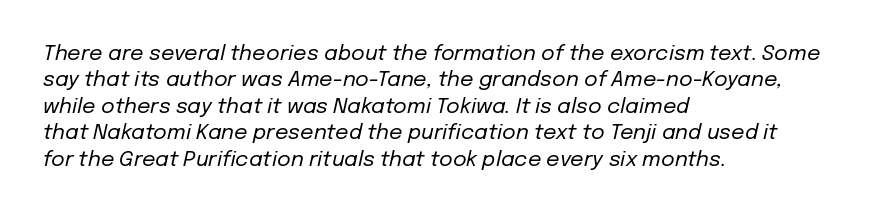
If you drew a ruler down the left edge, every line would touch it. Underlining? Definitely not there. The space between consecutive lines is moderate. The font's italic variant was chosen for this text.
